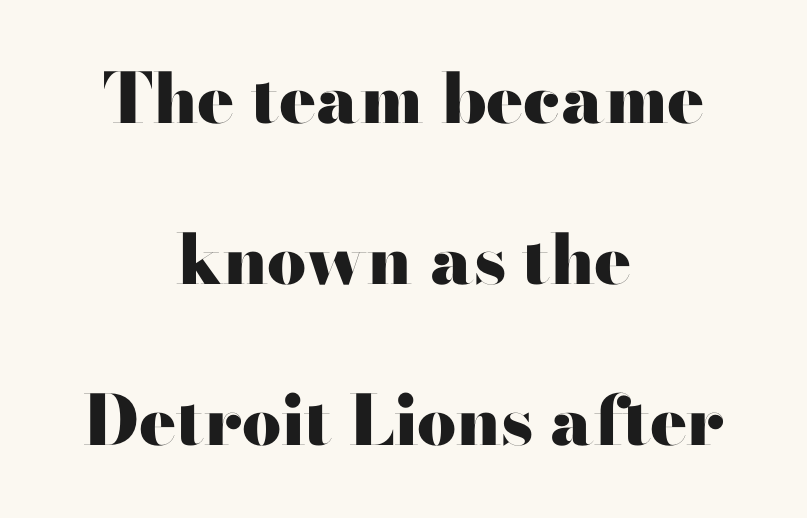
Q: Is the text bold? A: Yes.
Q: Is the text italic (slanted)? A: No, it is upright.
Q: Is the typeface a serif or a sans-serif typeface? A: Sans-serif.
Q: Is the text underlined? A: No.
Q: How is the paragraph aligned? A: Centered.
Q: Is the spacing between letters normal or unusually wide? A: Normal.
Q: Is the spacing between lines tight, normal or loose? A: Loose.
Q: Width (condensed, normal, or wide)? A: Wide.
Q: Stroke contrast? A: High.
Q: x-height? A: Small.
Q: Monospaced? A: No.
